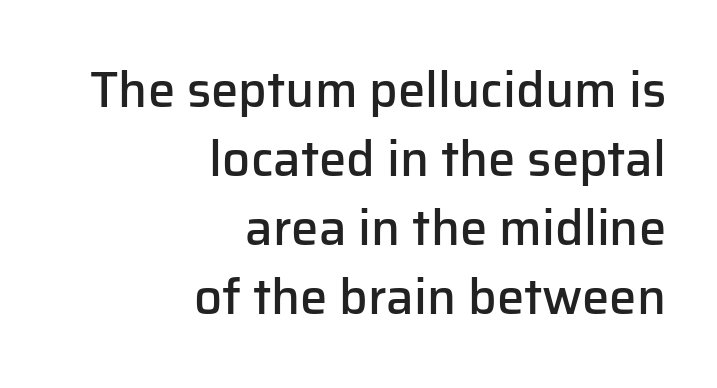
The image shows 49 px semibold sans-serif type, upright; set right-aligned, normal line spacing (1.41x), normal letter spacing, not underlined; low stroke contrast and a medium x-height.
